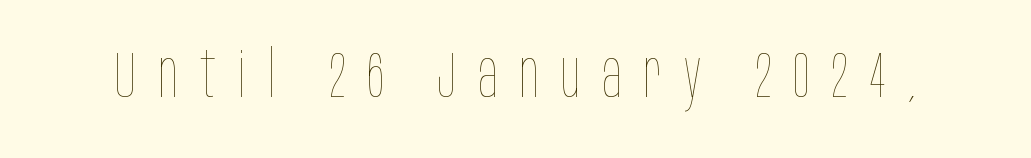
The image shows 65 px thin, condensed type, upright; set unusually wide letter spacing (+0.34 em), not underlined; low stroke contrast and a large x-height.
